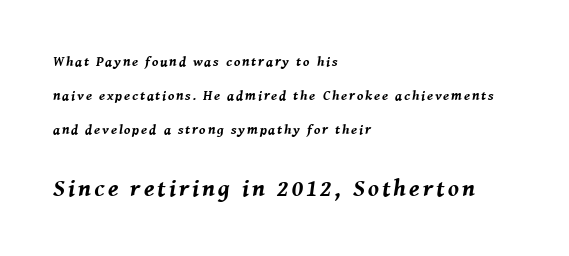
{"italic": "yes", "lean": "right", "slant_degrees": 8, "bold": "yes", "underline": "no", "align": "left", "line_spacing": "loose", "line_spacing_ratio": 2.44, "larger_block": "second", "size_ratio": 1.71, "glyph_px": 24}
